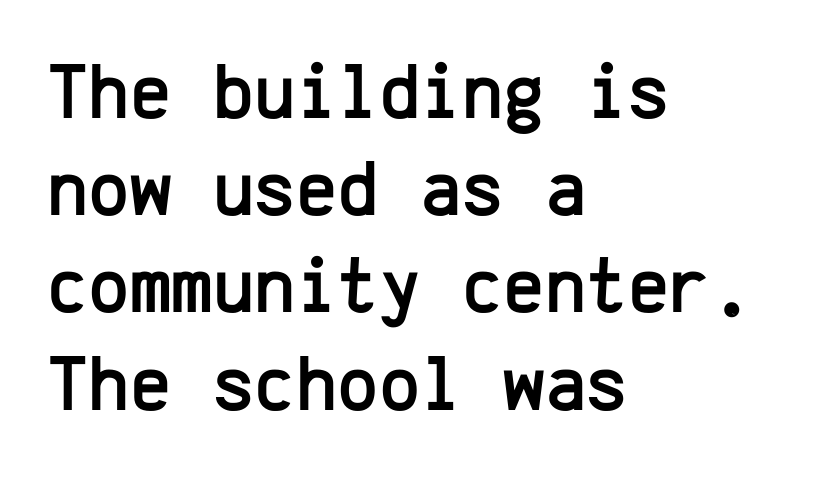
The image shows 79 px sans-serif type, upright, monospaced; set left-aligned, line spacing 1.23x, normal letter spacing, not underlined; low stroke contrast and a medium x-height.
